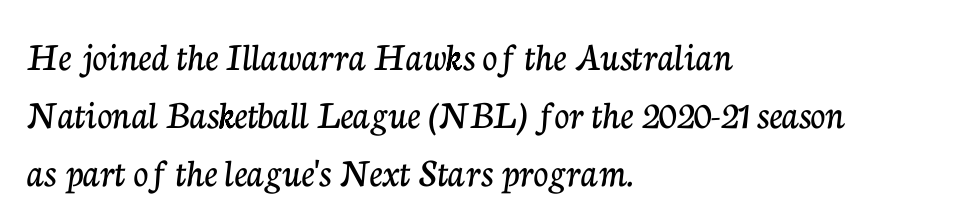
{"serif": "yes", "width": "normal", "stroke_contrast": "low", "x_height": "medium", "monospaced": "no", "underline": "no", "align": "left", "line_spacing": "normal", "line_spacing_ratio": 1.42, "letter_spacing": "normal", "letter_spacing_em": 0.0, "glyph_px": 41}
